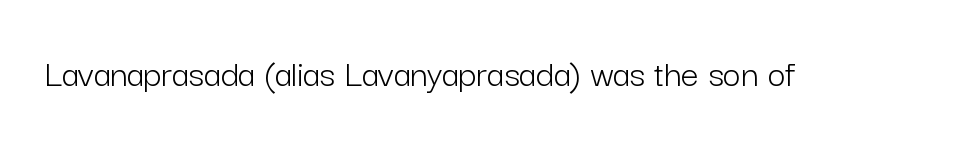
{"serif": "no", "italic": "no", "bold": "no", "weight": "light", "width": "normal", "stroke_contrast": "low", "x_height": "medium", "monospaced": "no", "underline": "no", "letter_spacing": "normal", "letter_spacing_em": 0.0, "glyph_px": 39}
